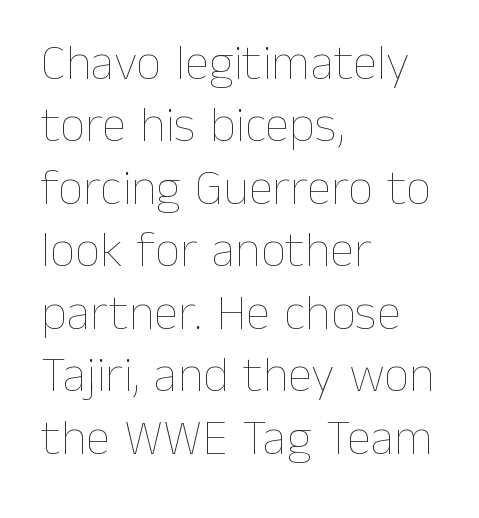
Q: Is the text bold? A: No.
Q: Is the text italic (slanted)? A: No, it is upright.
Q: Is the text underlined? A: No.
Q: How is the paragraph aligned? A: Left-aligned.
Q: Is the spacing between letters normal or unusually wide? A: Normal.
Q: Is the spacing between lines tight, normal or loose? A: Normal.
Q: Width (condensed, normal, or wide)? A: Normal.
Q: Stroke contrast? A: Low.
Q: x-height? A: Medium.
Q: Monospaced? A: No.
